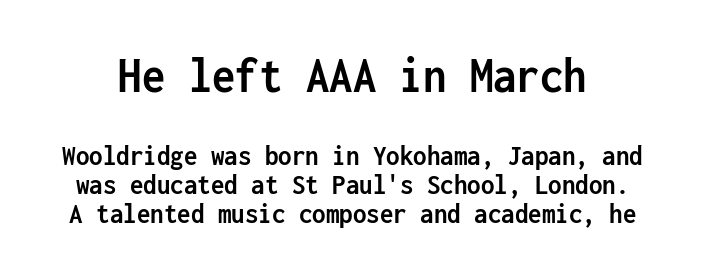
These lines keep a tight, regular rhythm from letter to letter. Typographic density is high because the face is bold. The lettering stays uniformly vertical, giving the passage a roman look. The baseline area is clear.
